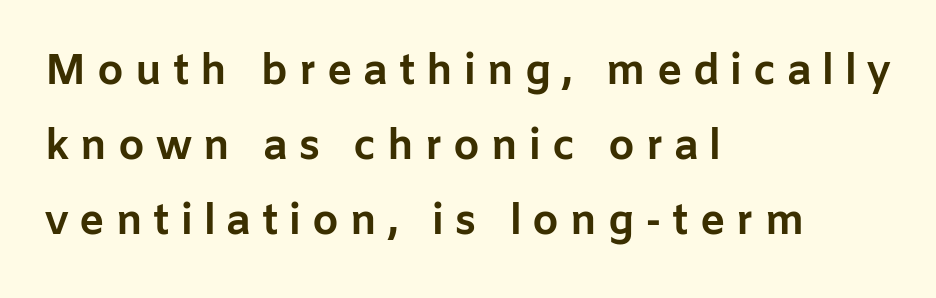
The image shows 42 px bold sans-serif type, upright; set left-aligned, line spacing 1.79x, unusually wide letter spacing (+0.26 em), not underlined; low stroke contrast and a medium x-height.
